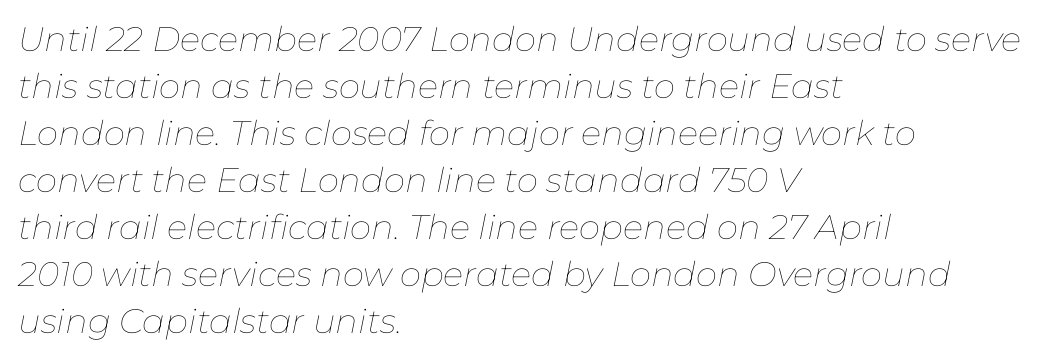
Descenders hang freely into open space. No extra tracking has been applied to these lines. Is the stroke heavy? The answer is a plain regular-or-lighter. One-word summary of the alignment: left. The font's italic variant was chosen for this text.
